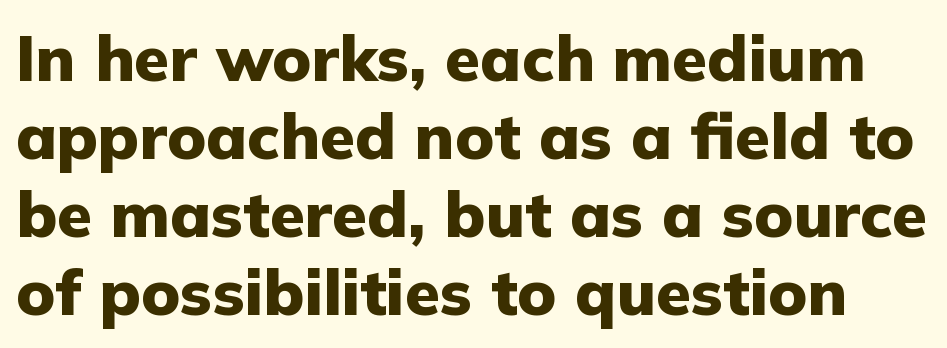
Q: Is the text bold? A: Yes.
Q: Is the text italic (slanted)? A: No, it is upright.
Q: Is the typeface a serif or a sans-serif typeface? A: Sans-serif.
Q: Is the text underlined? A: No.
Q: Is the spacing between letters normal or unusually wide? A: Normal.
Q: Width (condensed, normal, or wide)? A: Normal.
Q: Stroke contrast? A: Low.
Q: x-height? A: Medium.
Q: Monospaced? A: No.
